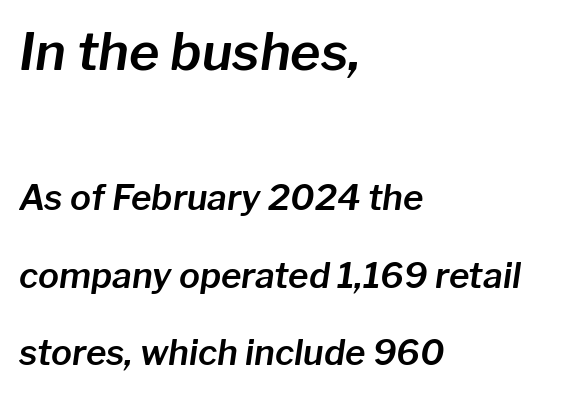
The image shows 52 px text type, italic (leaning right); set left-aligned, loose line spacing (2.22x), normal letter spacing, not underlined; the first (top) block is 1.49x larger; low stroke contrast and a medium x-height.
